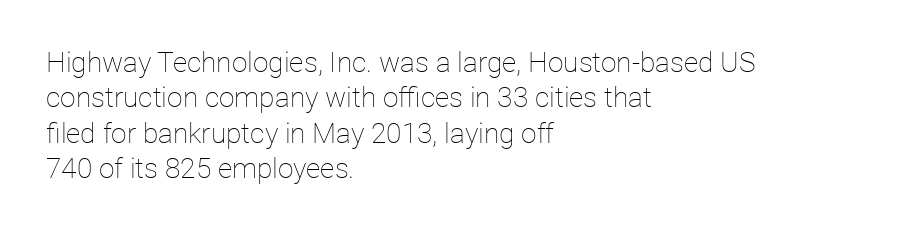
{"italic": "no", "bold": "no", "weight": "thin", "width": "normal", "stroke_contrast": "low", "x_height": "medium", "monospaced": "no", "underline": "no", "align": "left", "line_spacing": "normal", "line_spacing_ratio": 1.26, "letter_spacing": "normal", "letter_spacing_em": 0.0, "glyph_px": 28}
